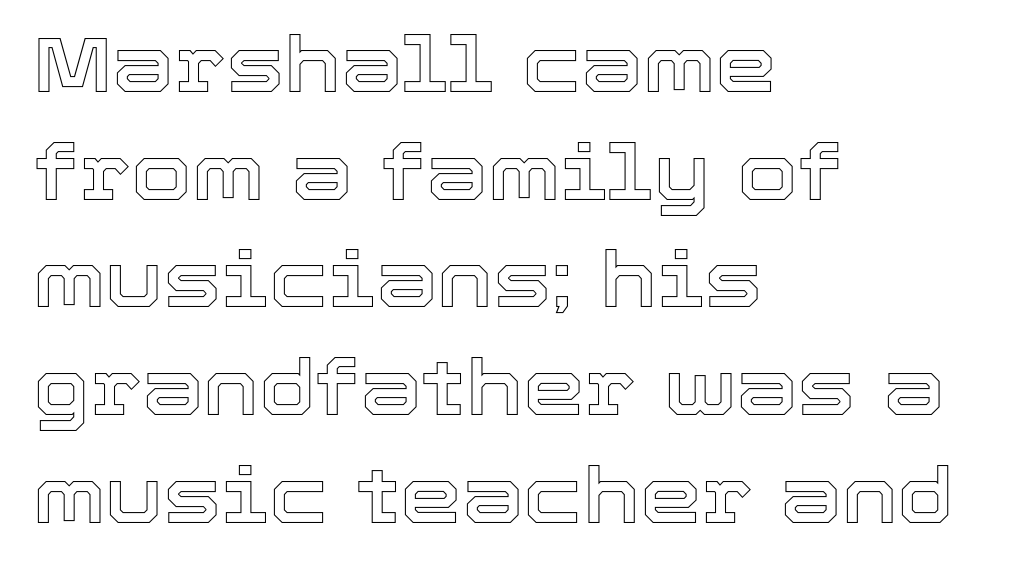
{"italic": "no", "width": "normal", "x_height": "medium", "monospaced": "no", "underline": "no", "align": "left", "line_spacing": "normal", "line_spacing_ratio": 1.38, "letter_spacing": "normal", "letter_spacing_em": 0.0, "glyph_px": 78}
